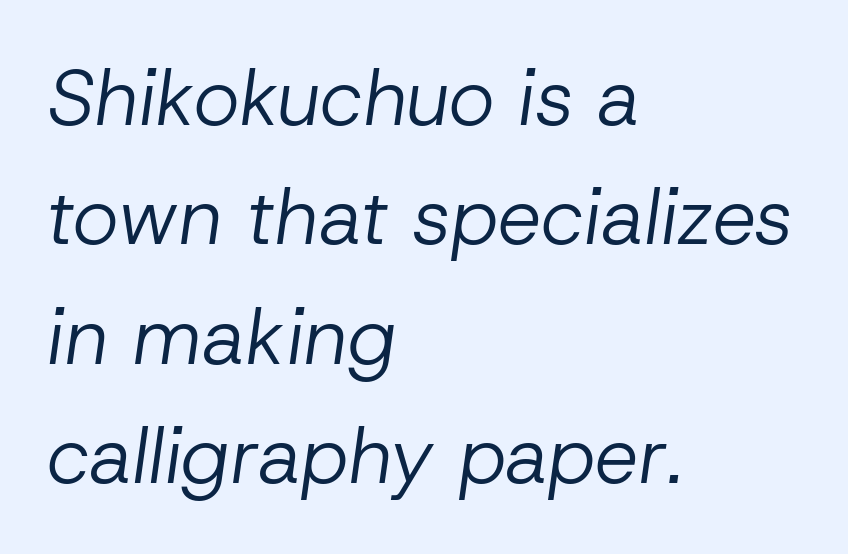
The image shows 78 px regular-weight type, italic (leaning right); set left-aligned, normal line spacing (1.53x), normal letter spacing, not underlined; low stroke contrast and a medium x-height.
